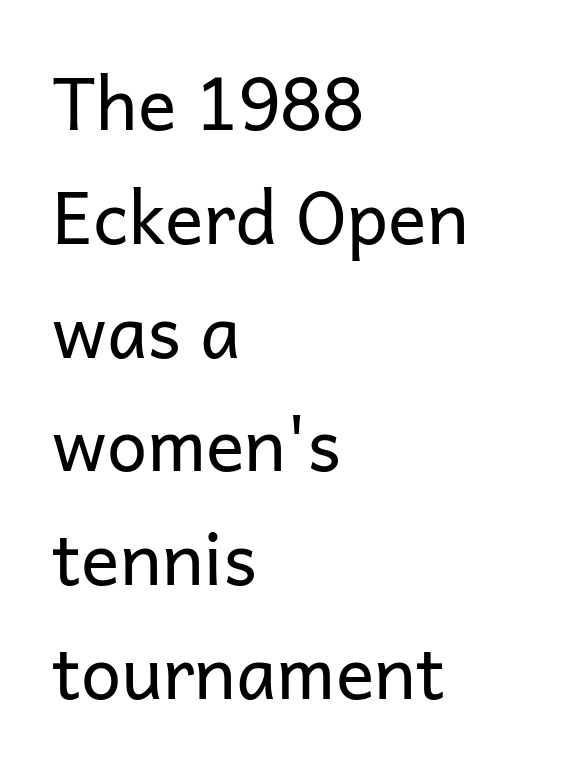
{"serif": "no", "italic": "no", "bold": "no", "weight": "regular", "width": "normal", "stroke_contrast": "low", "x_height": "medium", "monospaced": "no", "underline": "no", "align": "left", "line_spacing": "normal", "line_spacing_ratio": 1.58, "letter_spacing": "normal", "letter_spacing_em": 0.0, "glyph_px": 72}
